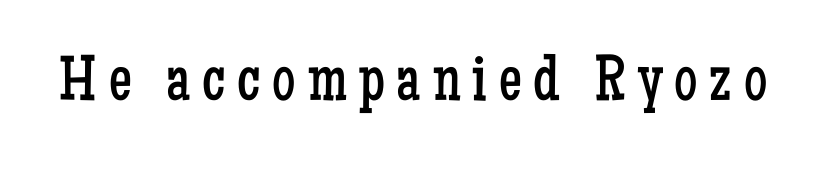
{"serif": "yes", "italic": "no", "bold": "no", "weight": "regular", "width": "condensed", "stroke_contrast": "low", "x_height": "medium", "monospaced": "no", "underline": "no", "glyph_px": 65}
